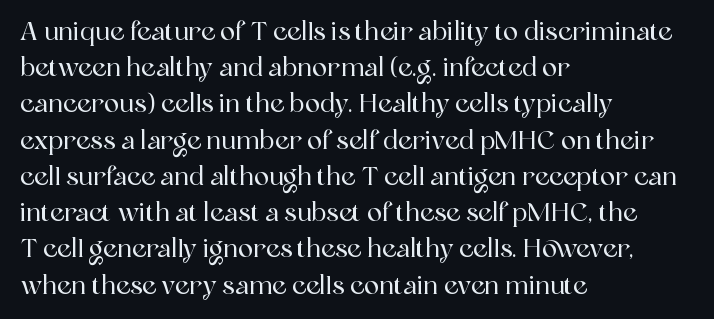
The image shows 25 px text type, upright; set left-aligned, normal line spacing (1.45x), normal letter spacing, not underlined.
